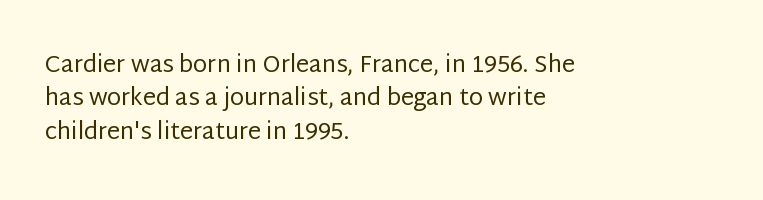
The image shows 23 px text type, upright; set left-aligned, normal line spacing (1.45x), normal letter spacing, not underlined.
